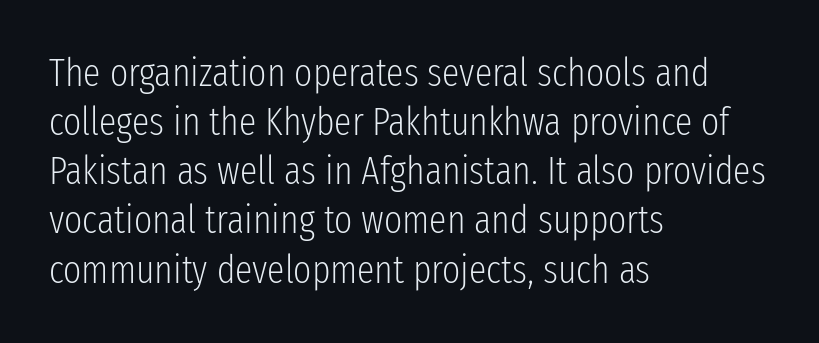
The image shows 39 px light, condensed sans-serif type, upright; set left-aligned, normal line spacing (1.26x), normal letter spacing, not underlined; low stroke contrast and a medium x-height.
